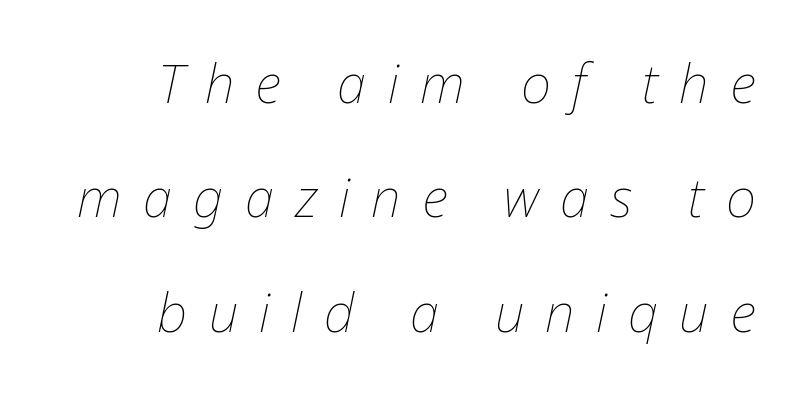
{"italic": "yes", "lean": "right", "slant_degrees": 12, "bold": "no", "weight": "thin", "width": "normal", "stroke_contrast": "low", "x_height": "medium", "monospaced": "no", "underline": "no", "align": "right", "line_spacing": "loose", "line_spacing_ratio": 2.16, "letter_spacing": "wide", "letter_spacing_em": 0.4, "glyph_px": 53}
